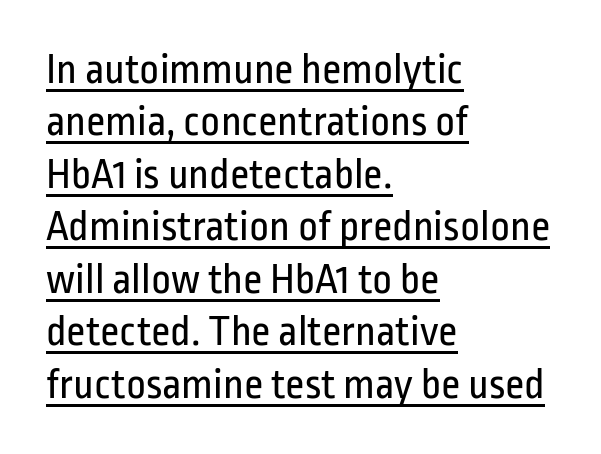
{"serif": "no", "italic": "no", "bold": "no", "weight": "regular", "width": "condensed", "stroke_contrast": "low", "x_height": "medium", "monospaced": "no", "underline": "yes", "align": "left", "line_spacing_ratio": 1.22, "letter_spacing": "normal", "letter_spacing_em": 0.0, "glyph_px": 43}
